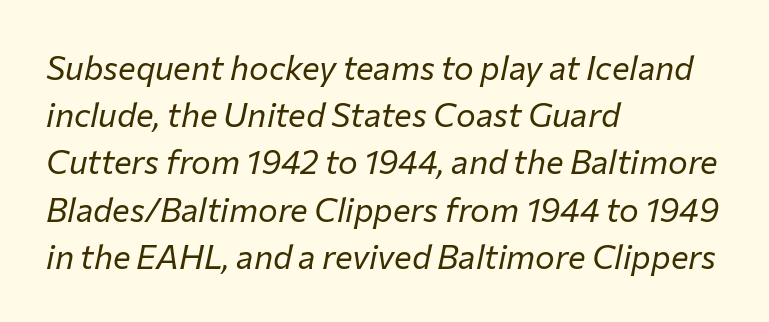
{"italic": "yes", "lean": "right", "slant_degrees": 12, "bold": "no", "weight": "regular", "width": "normal", "stroke_contrast": "low", "x_height": "medium", "monospaced": "no", "underline": "no", "align": "left", "line_spacing": "normal", "line_spacing_ratio": 1.43, "letter_spacing": "normal", "letter_spacing_em": 0.0, "glyph_px": 33}
